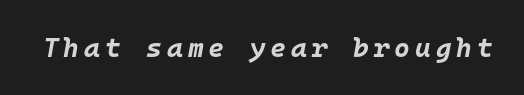
Q: Is the text bold? A: Yes.
Q: Is the text italic (slanted)? A: Yes, it leans right by about 10 degrees.
Q: Is the text underlined? A: No.
